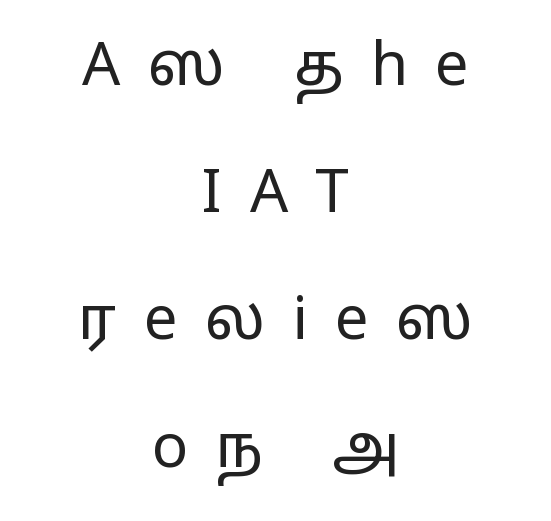
The foot of each line stays bare and open. Tracking here is generous; glyphs stand well apart from one another. Varying glyph widths throughout — classic text-font behaviour. Is the block centered? Yes — each line is placed symmetrically about the middle. How would I describe the line gaps? Wide and relaxed. Characters remain perfectly vertical along every line.
